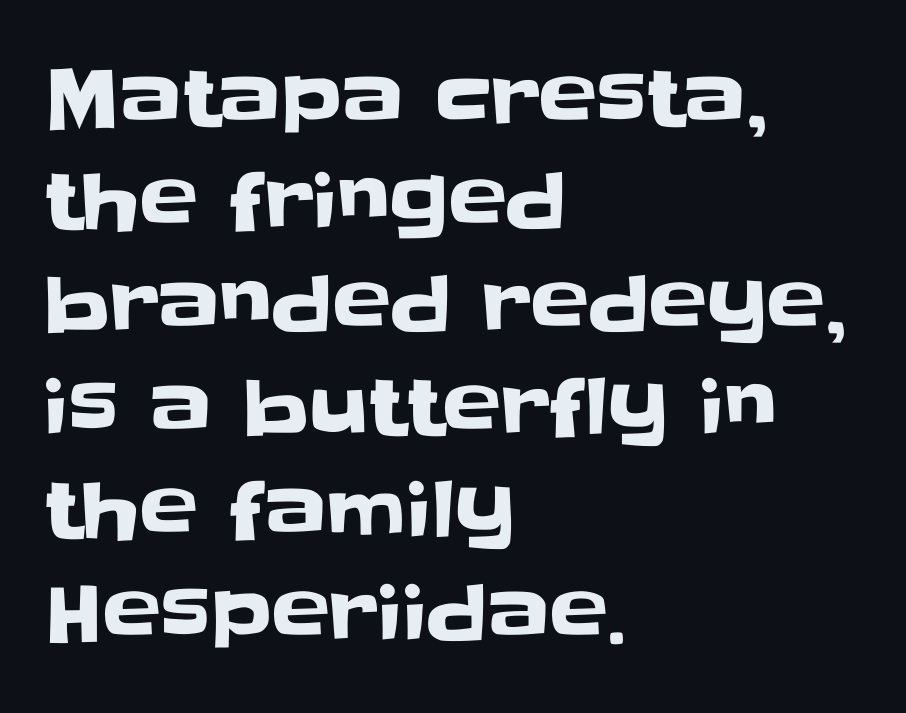
Q: Is the text italic (slanted)? A: No, it is upright.
Q: Is the typeface a serif or a sans-serif typeface? A: Sans-serif.
Q: Is the text underlined? A: No.
Q: How is the paragraph aligned? A: Left-aligned.
Q: Is the spacing between letters normal or unusually wide? A: Normal.
Q: Is the spacing between lines tight, normal or loose? A: Normal.
Q: Width (condensed, normal, or wide)? A: Normal.
Q: Stroke contrast? A: Low.
Q: x-height? A: Large.
Q: Monospaced? A: No.
